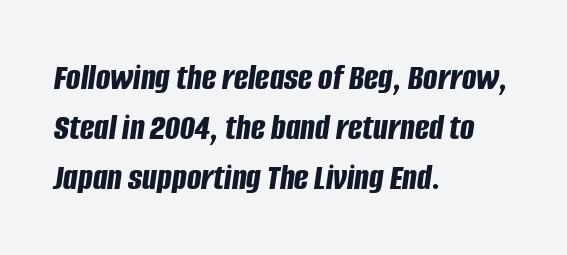
Look at the stroke-to-counter ratio: heavy, a bold. Think of a printed novel: that variable character pitch is what you see here. Students, observe: this is what conventionally led text looks like. A typesetter would call this zero additional tracking.
